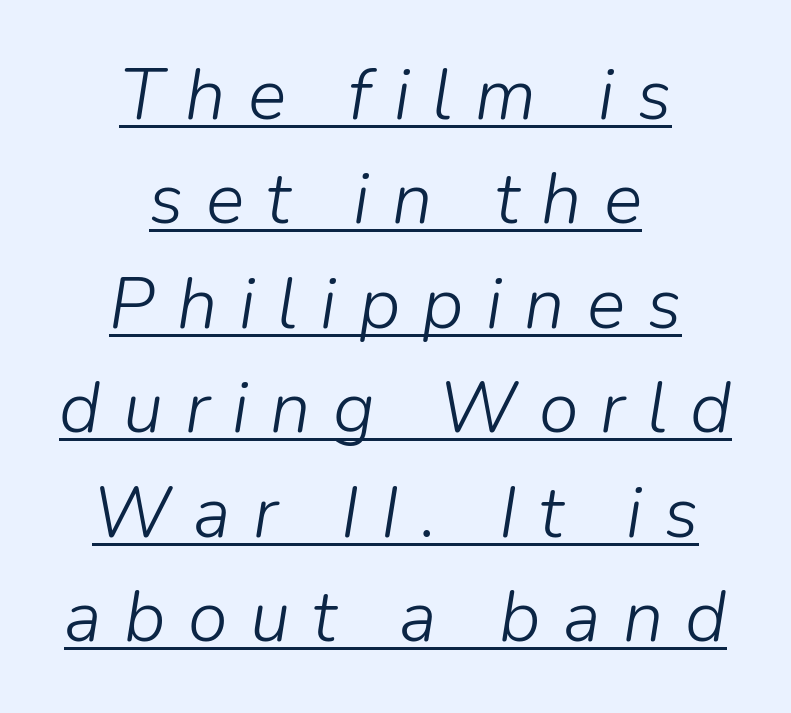
The image shows 72 px light type, italic (leaning right); set centered, normal line spacing (1.45x), unusually wide letter spacing (+0.31 em), underlined; low stroke contrast and a medium x-height.
